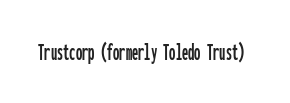
If you drew a line through each stem, it would be perfectly vertical. Characters follow at the spacing the type designer built in. The words here are not underlined.
